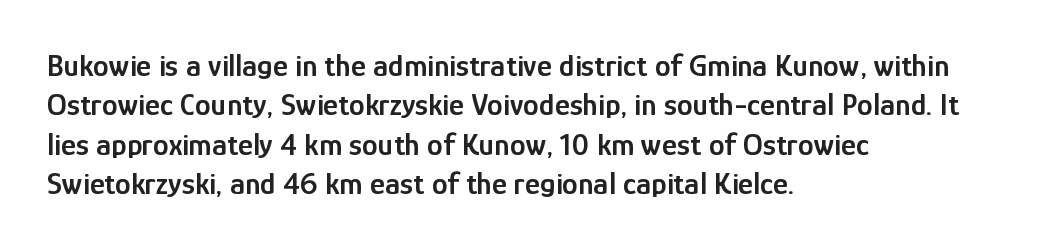
The type is set solid horizontally, with unmodified tracking. Underlining? Definitely not there. A typesetter would label this face a sans. In terms of posture, this sample is upright. Bold? Not quite — semibold, heavier than regular but stopping short. The face used here is proportionally spaced, like ordinary book or web type.
